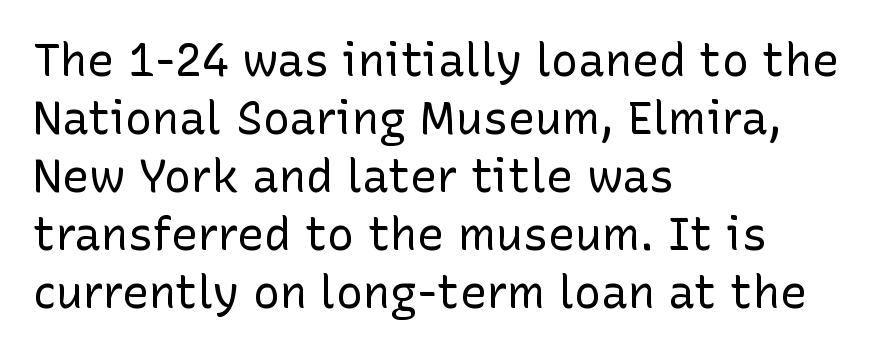
The image shows 45 px regular-weight sans-serif type, upright; set left-aligned, normal line spacing (1.29x), normal letter spacing, not underlined; low stroke contrast and a medium x-height.
